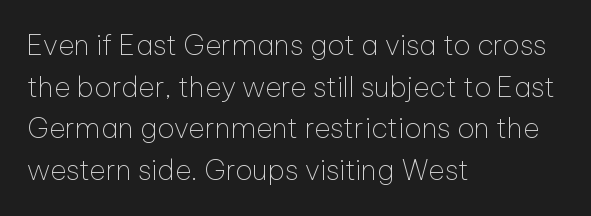
Q: Is the text bold? A: No.
Q: Is the text italic (slanted)? A: No, it is upright.
Q: Is the typeface a serif or a sans-serif typeface? A: Sans-serif.
Q: Is the text underlined? A: No.
Q: How is the paragraph aligned? A: Left-aligned.
Q: Is the spacing between letters normal or unusually wide? A: Normal.
Q: Is the spacing between lines tight, normal or loose? A: Normal.
Q: Width (condensed, normal, or wide)? A: Normal.
Q: Stroke contrast? A: Low.
Q: x-height? A: Medium.
Q: Monospaced? A: No.
